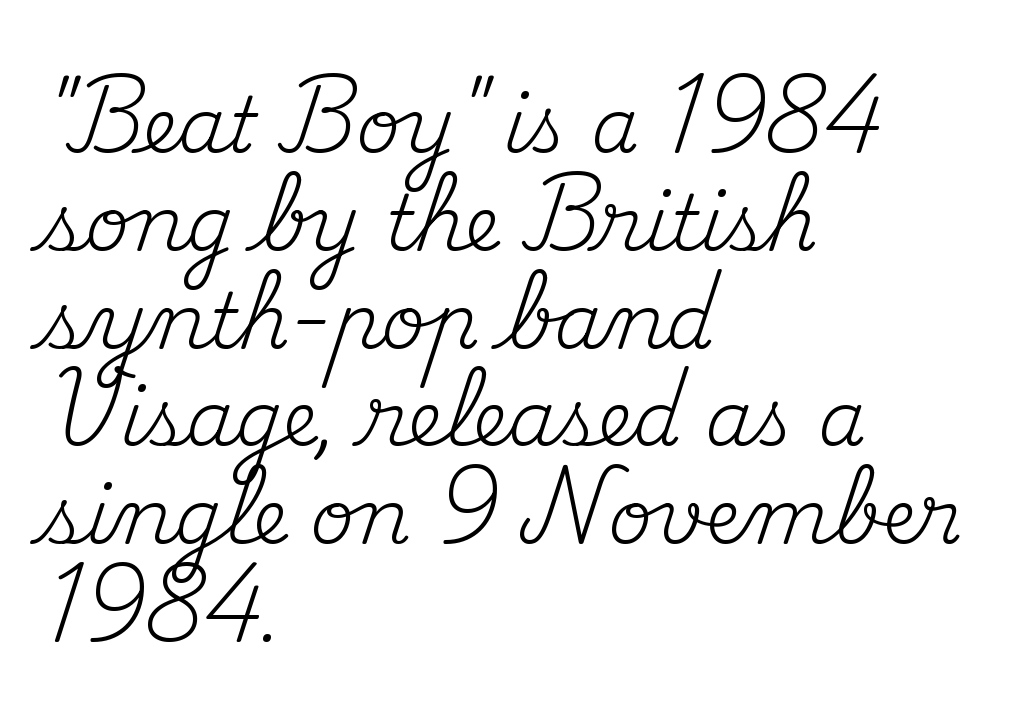
The space directly below the letters is spotless. Unlike a clean sans, this face finishes its strokes with serifs. These lines are rendered in a variable-pitch font. In terms of letterspacing, this is plain default setting.
